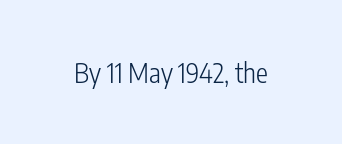
{"italic": "no", "bold": "no", "underline": "no", "letter_spacing": "normal", "letter_spacing_em": 0.0, "glyph_px": 27}
